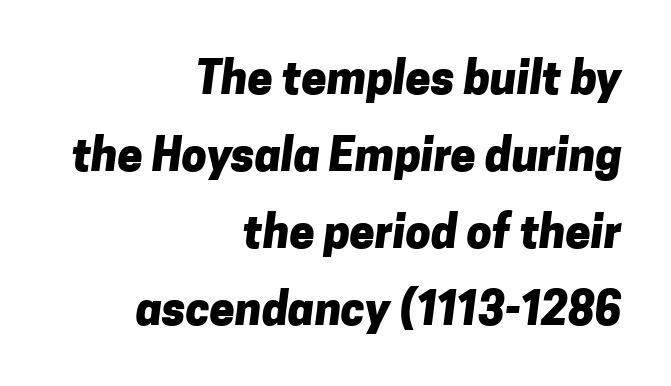
The lines are quadded right. Descenders are the only things crossing below the line. Type style note: lacks serifs. Do the characters align in a grid? No, the font is proportional. Pretty heavy lettering here — definitely bold.
